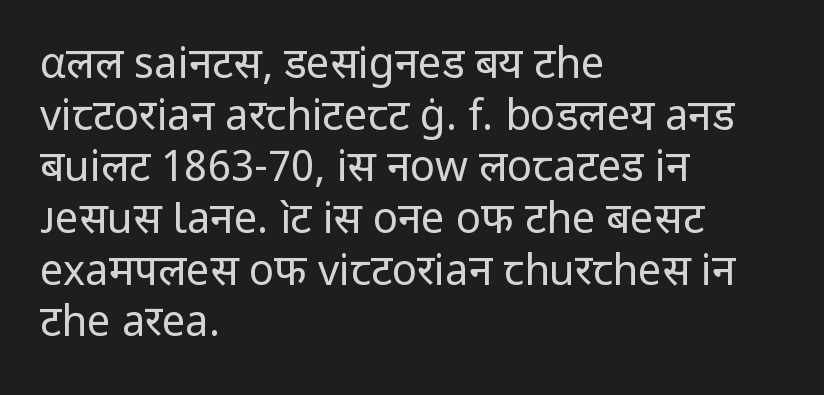
The image shows 42 px regular-weight sans-serif type, upright; set left-aligned, line spacing 1.23x, normal letter spacing, not underlined; low stroke contrast and a medium x-height.
